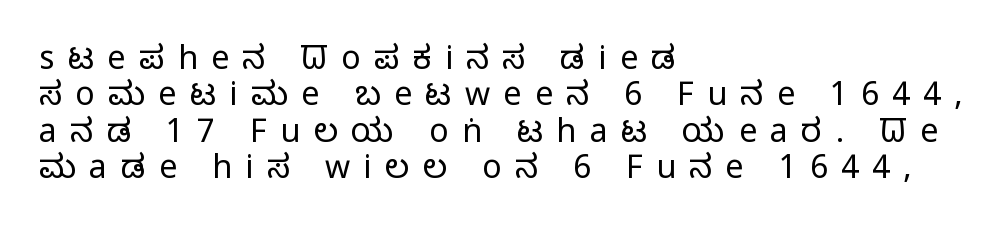
Unlike italic type, these characters show no tilt at all. Classification — sans serif. Check the space under the baseline: it is left empty. Short note: letters widely spaced. Nothing heavy about these letters — not bold at all.
